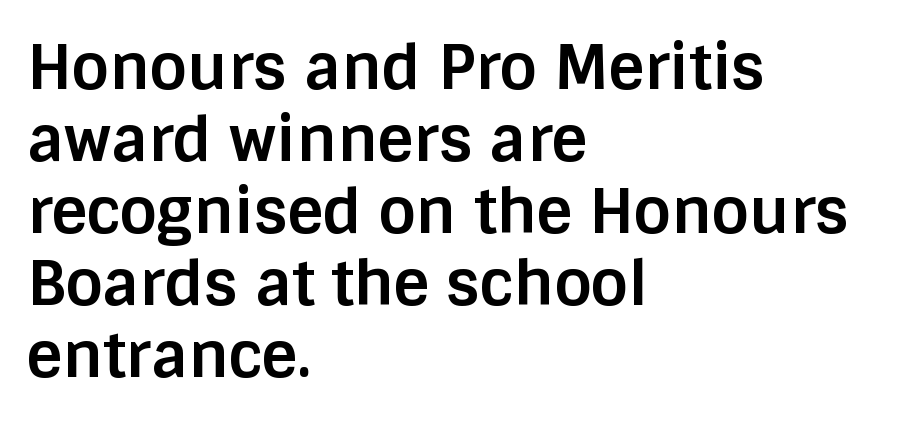
Just letters on the line, the space beneath them empty. The text was rendered using a sans face with plain stroke endings. This rendering leaves character spacing at its baseline value. Ordinary non-slanted type is in use. Casual observation: everything's shoved over to the left. Every letter is thick-stroked: bold, no question.
